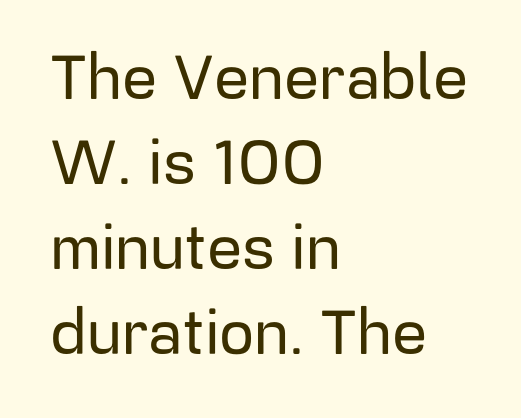
Q: Is the text italic (slanted)? A: No, it is upright.
Q: Is the typeface a serif or a sans-serif typeface? A: Sans-serif.
Q: Is the text underlined? A: No.
Q: How is the paragraph aligned? A: Left-aligned.
Q: Is the spacing between letters normal or unusually wide? A: Normal.
Q: Is the spacing between lines tight, normal or loose? A: Normal.
Q: Width (condensed, normal, or wide)? A: Normal.
Q: Stroke contrast? A: Low.
Q: x-height? A: Medium.
Q: Monospaced? A: No.
